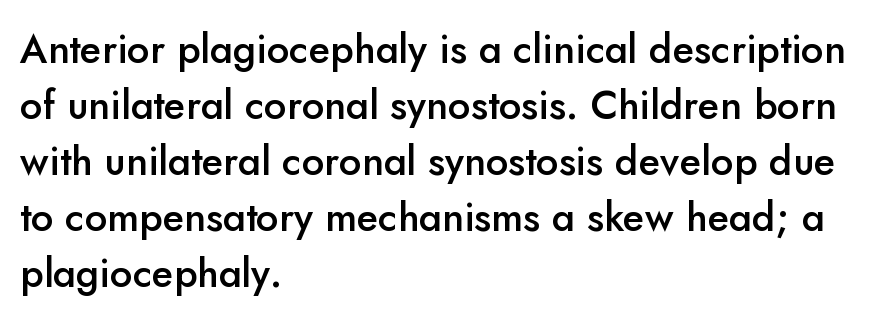
These lines sit exactly where default settings would place them. The space beneath each line is pristine and unruled. Every stem runs plumb, perpendicular to the baseline. A typesetter would call this proportional, since set widths differ per character. This rendering employs a face without finishing strokes, i.e., a sans-serif. Where is the straight margin? On the left.
